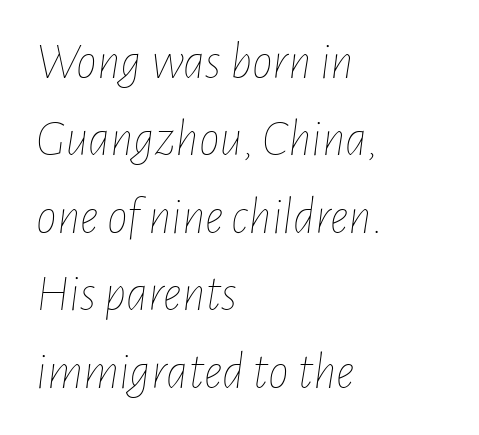
The image shows 52 px thin, condensed type, italic (leaning right); set left-aligned, normal line spacing (1.49x), normal letter spacing, not underlined; low stroke contrast and a medium x-height.
